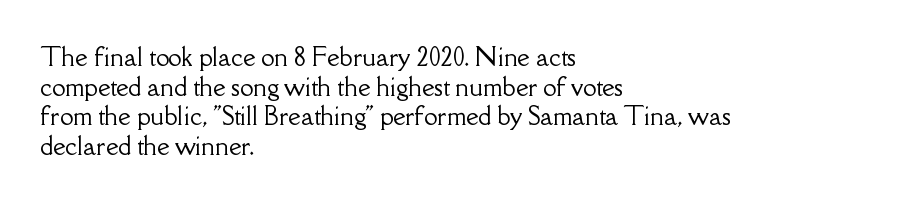
Q: Is the text italic (slanted)? A: No, it is upright.
Q: Is the text underlined? A: No.
Q: How is the paragraph aligned? A: Left-aligned.
Q: Is the spacing between letters normal or unusually wide? A: Normal.
